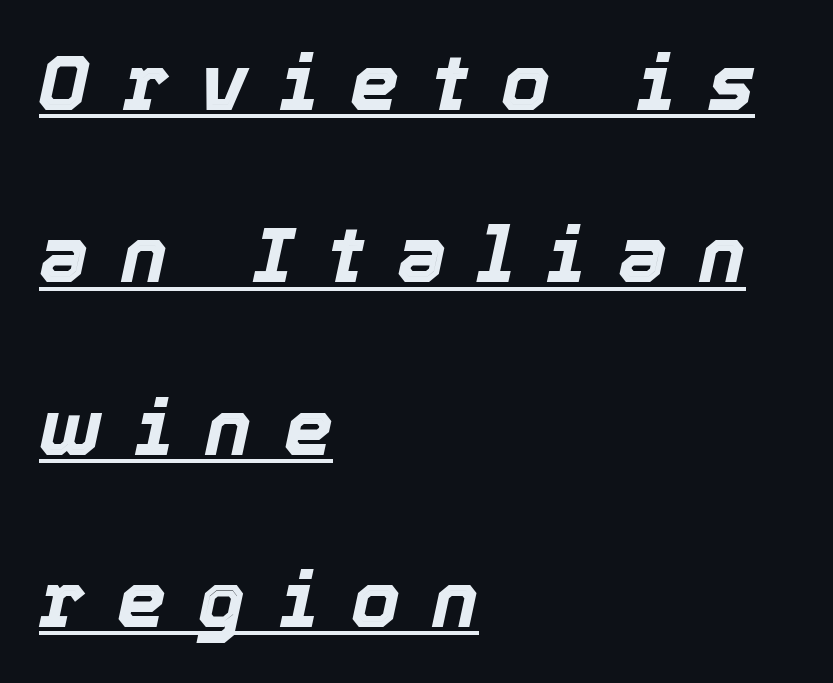
Q: Is the text bold? A: Yes.
Q: Is the text italic (slanted)? A: Yes, it leans right by about 12 degrees.
Q: Is the text underlined? A: Yes.
Q: How is the paragraph aligned? A: Left-aligned.
Q: Is the spacing between letters normal or unusually wide? A: Unusually wide.
Q: Is the spacing between lines tight, normal or loose? A: Loose.
Q: Width (condensed, normal, or wide)? A: Normal.
Q: x-height? A: Medium.
Q: Monospaced? A: No.
